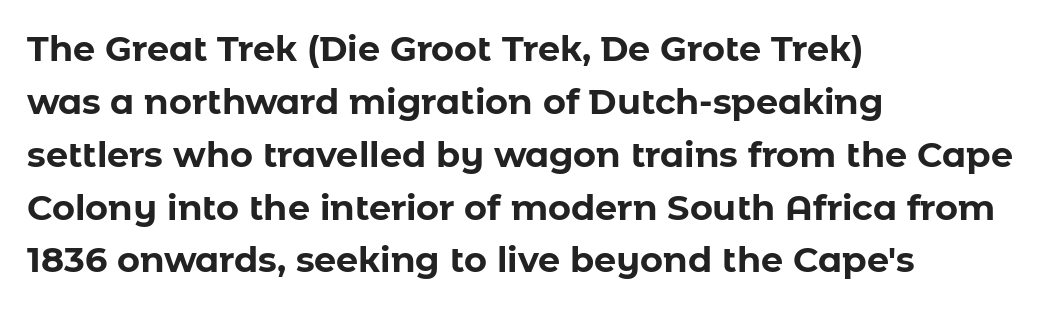
Ordinary non-slanted type is in use. The specimen omits any rule beneath the text block's lines. The typesetting leans heavy: a genuine bold. The letterforms sit shoulder to shoulder at normal distance. The face used here is proportionally spaced, like ordinary book or web type. In CSS terms this would be text-align: left.
